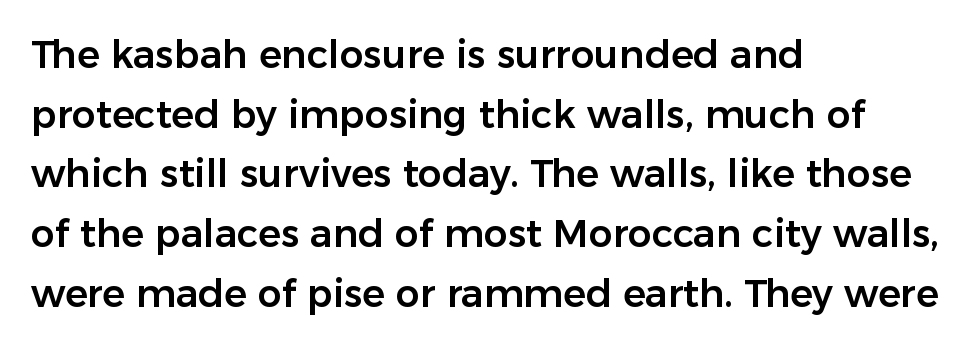
Q: Is the text italic (slanted)? A: No, it is upright.
Q: Is the typeface a serif or a sans-serif typeface? A: Sans-serif.
Q: Is the text underlined? A: No.
Q: How is the paragraph aligned? A: Left-aligned.
Q: Is the spacing between letters normal or unusually wide? A: Normal.
Q: Is the spacing between lines tight, normal or loose? A: Normal.
Q: Width (condensed, normal, or wide)? A: Normal.
Q: Stroke contrast? A: Low.
Q: x-height? A: Medium.
Q: Monospaced? A: No.
